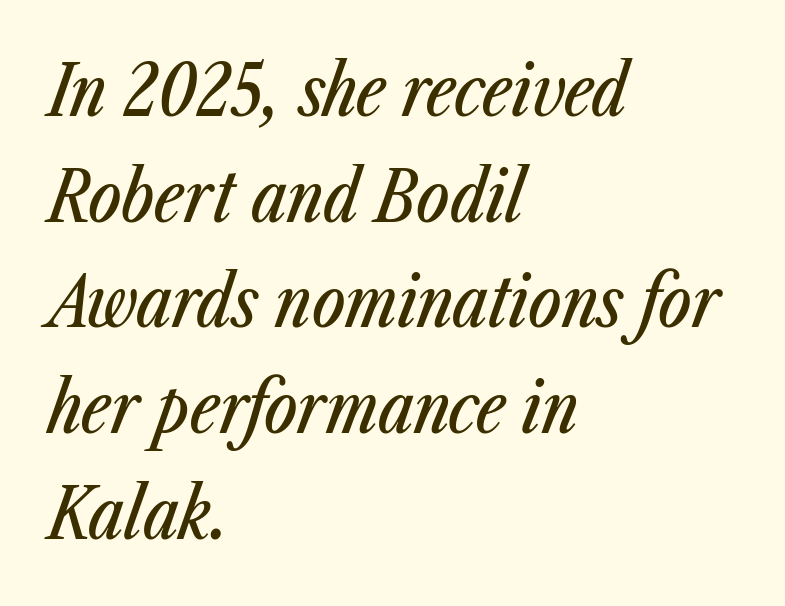
Q: Is the text italic (slanted)? A: Yes, it leans right by about 23 degrees.
Q: Is the text underlined? A: No.
Q: How is the paragraph aligned? A: Left-aligned.
Q: Is the spacing between letters normal or unusually wide? A: Normal.
Q: Is the spacing between lines tight, normal or loose? A: Normal.
Q: Width (condensed, normal, or wide)? A: Condensed.
Q: Stroke contrast? A: Low.
Q: x-height? A: Medium.
Q: Monospaced? A: No.
